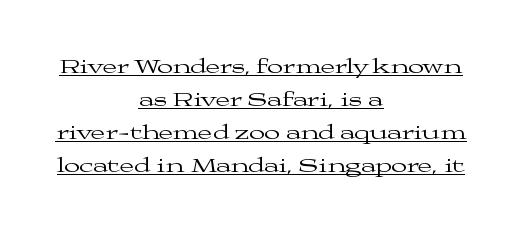
The image shows 21 px text type, upright; set centered, normal line spacing (1.57x), normal letter spacing, underlined.
